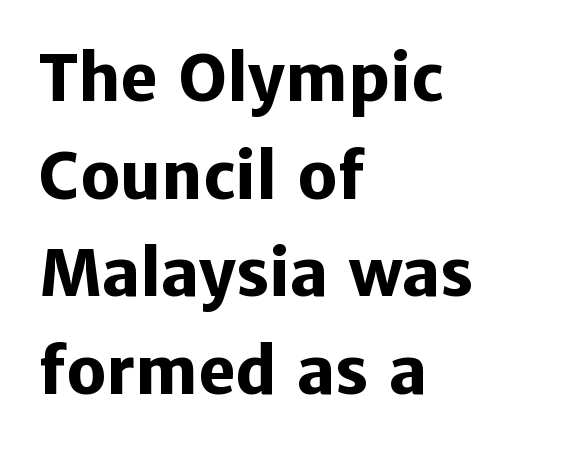
Tall strokes in this sample are plumb rather than angled. Think of a printed novel: that variable character pitch is what you see here. Classification — sans serif. Bare-footed words on every line.
